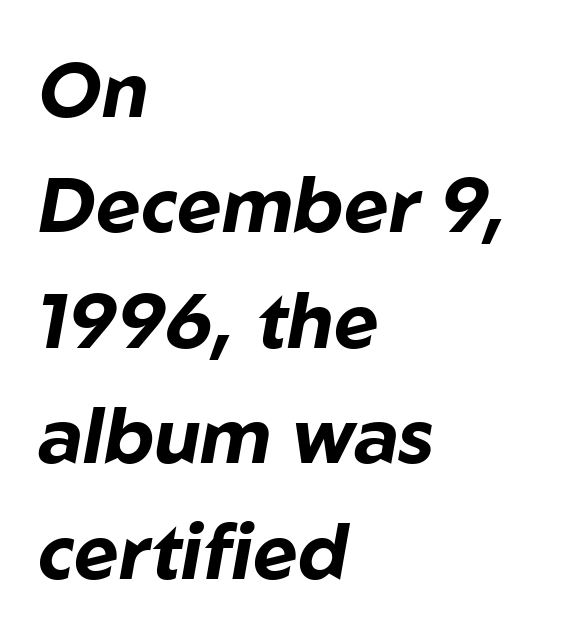
The image shows 77 px bold type, italic (leaning right); set left-aligned, normal line spacing (1.5x), normal letter spacing, not underlined; low stroke contrast and a medium x-height.
